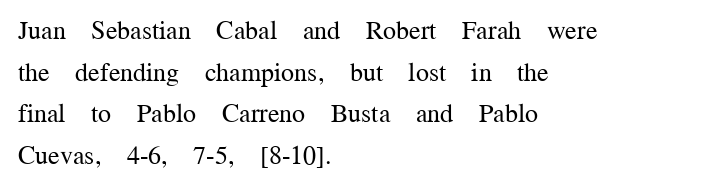
The image shows 26 px text type, upright; set left-aligned, normal line spacing (1.6x), normal letter spacing, not underlined.
